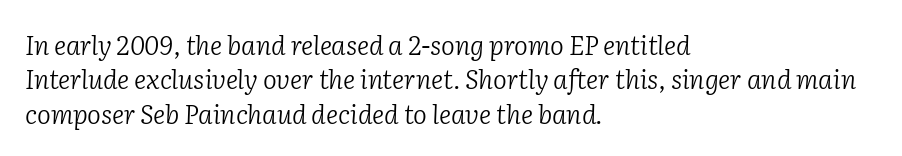
The image shows 26 px text type, italic (leaning right); set left-aligned, normal line spacing (1.32x), normal letter spacing, not underlined.
